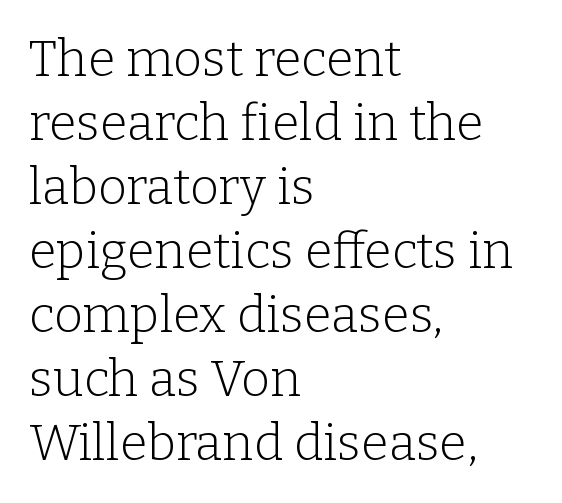
Q: Is the text bold? A: No.
Q: Is the text italic (slanted)? A: No, it is upright.
Q: Is the typeface a serif or a sans-serif typeface? A: Serif.
Q: Is the text underlined? A: No.
Q: How is the paragraph aligned? A: Left-aligned.
Q: Is the spacing between letters normal or unusually wide? A: Normal.
Q: Is the spacing between lines tight, normal or loose? A: Normal.
Q: Width (condensed, normal, or wide)? A: Normal.
Q: Stroke contrast? A: Low.
Q: x-height? A: Medium.
Q: Monospaced? A: No.
